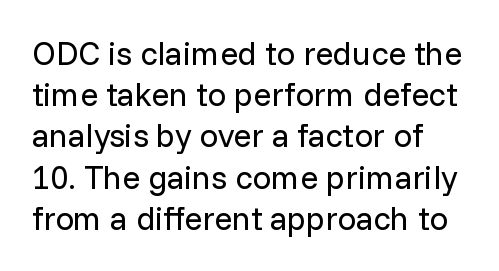
The image shows 33 px regular-weight sans-serif type, upright; set left-aligned, normal line spacing (1.25x), normal letter spacing, not underlined; low stroke contrast and a medium x-height.
